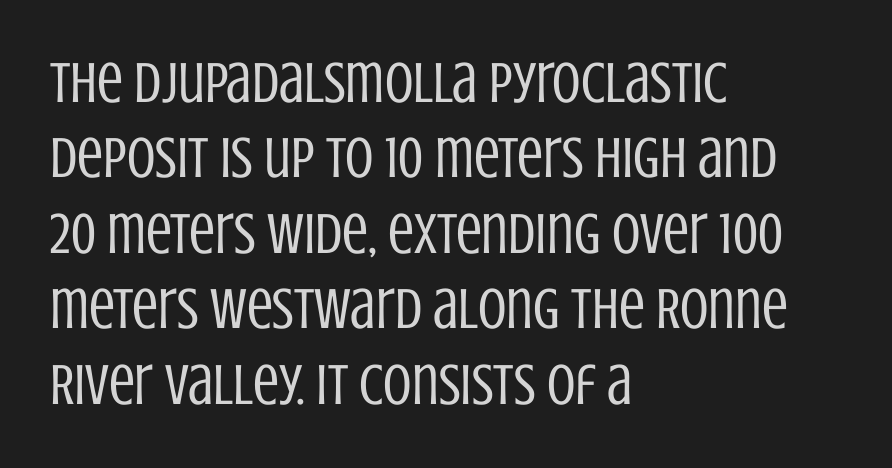
The image shows 58 px regular-weight, condensed sans-serif type, upright; set left-aligned, normal line spacing (1.3x), normal letter spacing, not underlined; low stroke contrast and a large x-height.
